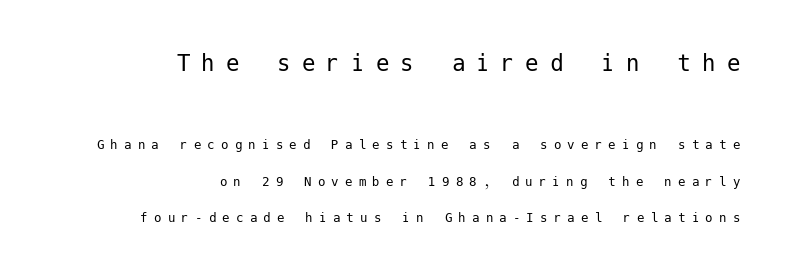
{"italic": "no", "bold": "no", "underline": "no", "align": "right", "line_spacing": "loose", "line_spacing_ratio": 2.43, "letter_spacing": "wide", "letter_spacing_em": 0.41, "larger_block": "first", "size_ratio": 1.8, "glyph_px": 27}
